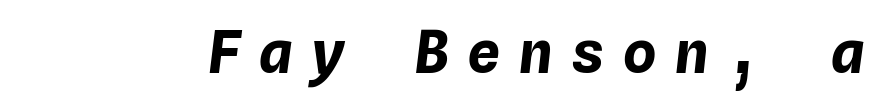
Q: Is the text bold? A: Yes.
Q: Is the text italic (slanted)? A: Yes, it leans right by about 4 degrees.
Q: Is the text underlined? A: No.
Q: Is the spacing between letters normal or unusually wide? A: Unusually wide.
Q: Width (condensed, normal, or wide)? A: Normal.
Q: Stroke contrast? A: Low.
Q: x-height? A: Medium.
Q: Monospaced? A: Yes.
